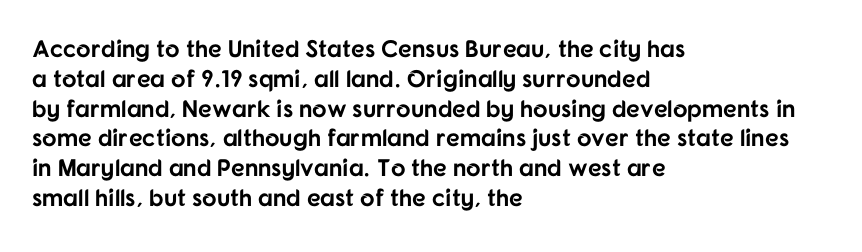
Every character sits straight up, as roman type does. This rendering uses left alignment, leaving the right contour irregular. Letters rest on an invisible, unmarked baseline. The passage shown has conventional tracking throughout. Pretty heavy lettering here — definitely bold.
